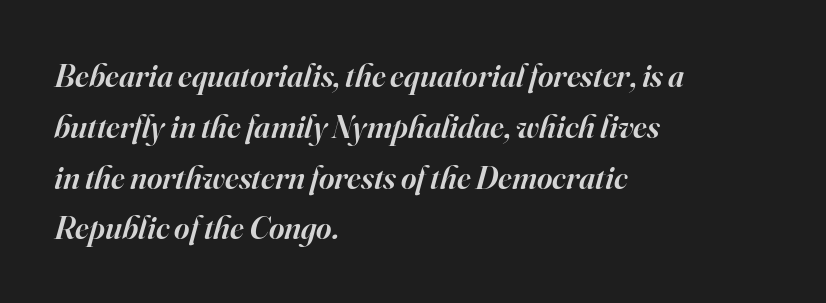
{"serif": "yes", "italic": "yes", "lean": "right", "slant_degrees": 16, "bold": "semi", "weight": "semibold", "width": "normal", "stroke_contrast": "high", "x_height": "small", "monospaced": "no", "underline": "no", "align": "left", "line_spacing": "normal", "line_spacing_ratio": 1.54, "letter_spacing": "normal", "letter_spacing_em": 0.0, "glyph_px": 33}
